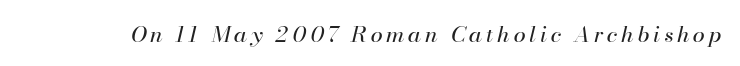
The image shows 22 px text type, italic (leaning right); set not underlined.
